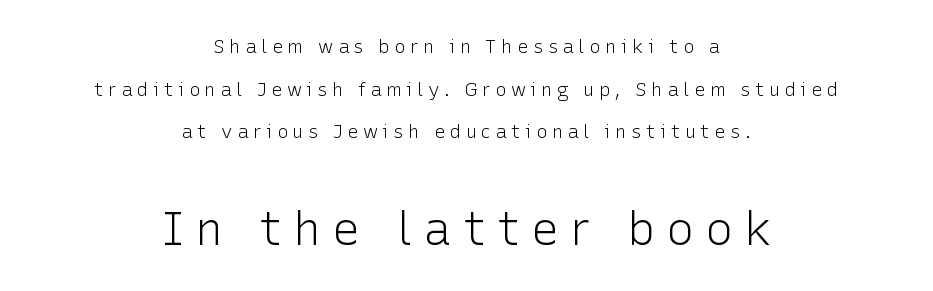
The image shows 47 px light sans-serif type, upright; set centered, loose line spacing (2.25x), unusually wide letter spacing (+0.23 em), not underlined; the second (bottom) block is 2.47x larger; low stroke contrast and a medium x-height.
